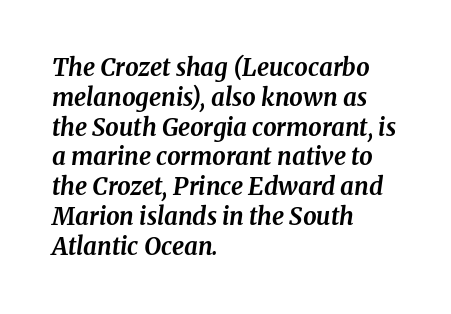
{"italic": "yes", "lean": "right", "slant_degrees": 8, "bold": "yes", "underline": "no", "align": "left", "line_spacing_ratio": 1.24, "letter_spacing": "normal", "letter_spacing_em": 0.0, "glyph_px": 24}
